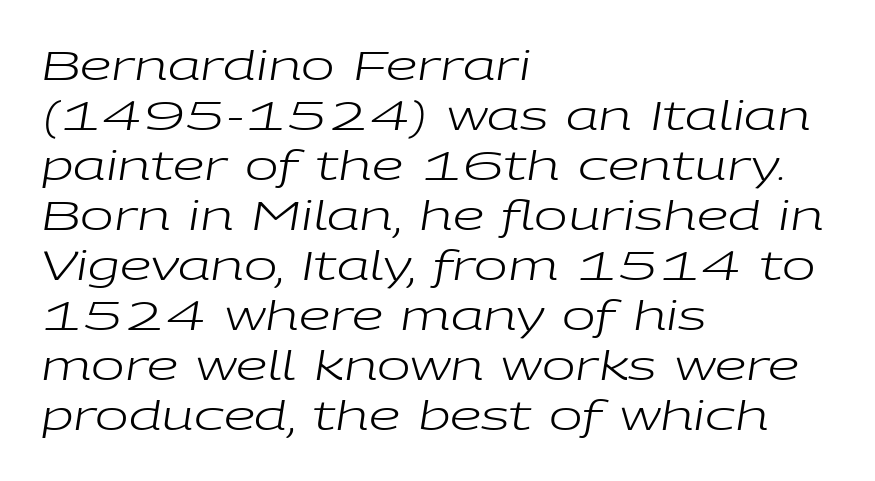
The image shows 40 px regular-weight, wide type, italic (leaning right); set left-aligned, normal line spacing (1.25x), normal letter spacing, not underlined; low stroke contrast and a medium x-height.
